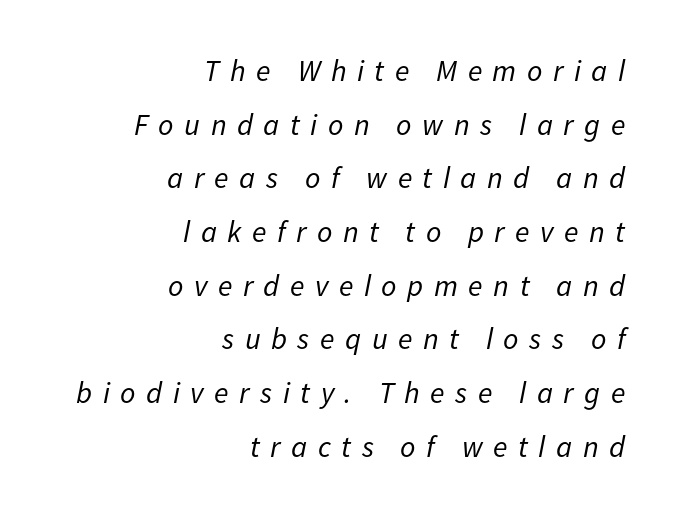
The setting favours the right margin, as signatures and pull-quotes sometimes do. The face used here is proportionally spaced, like ordinary book or web type. In terms of letterspacing, this is a distinctly airy, spread setting. When letters slant like this, we call the style italic. On a weight scale, this lands at 450 or below.
